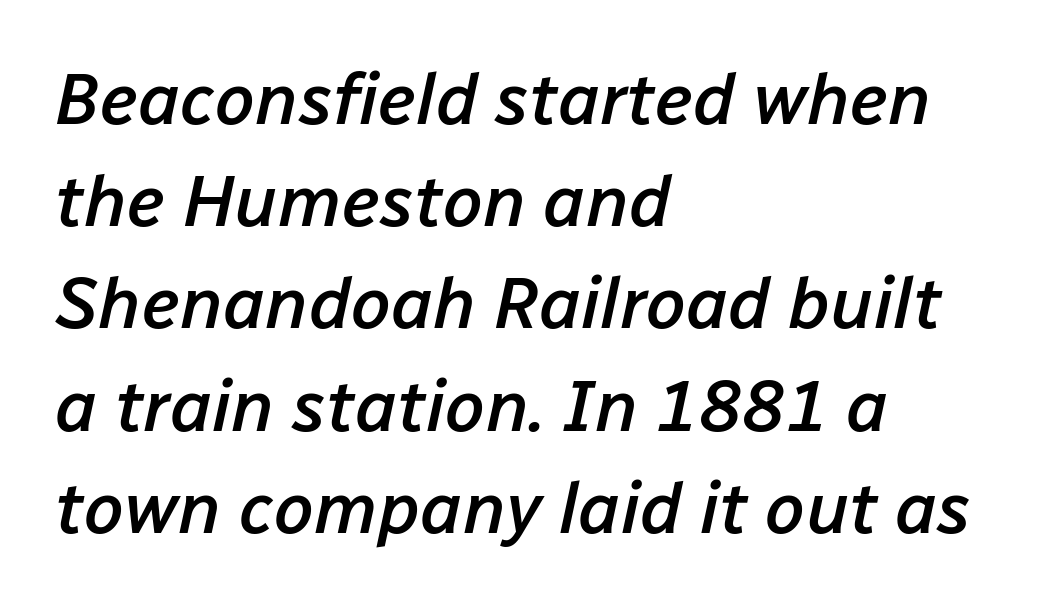
Q: Is the text bold? A: Semi-bold.
Q: Is the text italic (slanted)? A: Yes, it leans right by about 12 degrees.
Q: Is the text underlined? A: No.
Q: How is the paragraph aligned? A: Left-aligned.
Q: Is the spacing between letters normal or unusually wide? A: Normal.
Q: Is the spacing between lines tight, normal or loose? A: Normal.
Q: Width (condensed, normal, or wide)? A: Normal.
Q: Stroke contrast? A: Low.
Q: x-height? A: Medium.
Q: Monospaced? A: No.
